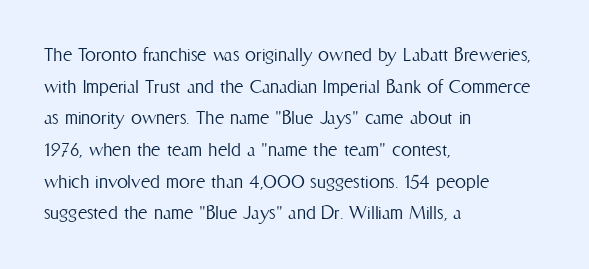
Q: Is the text bold? A: No.
Q: Is the text italic (slanted)? A: No, it is upright.
Q: Is the text underlined? A: No.
Q: How is the paragraph aligned? A: Left-aligned.
Q: Is the spacing between letters normal or unusually wide? A: Normal.
Q: Is the spacing between lines tight, normal or loose? A: Normal.
